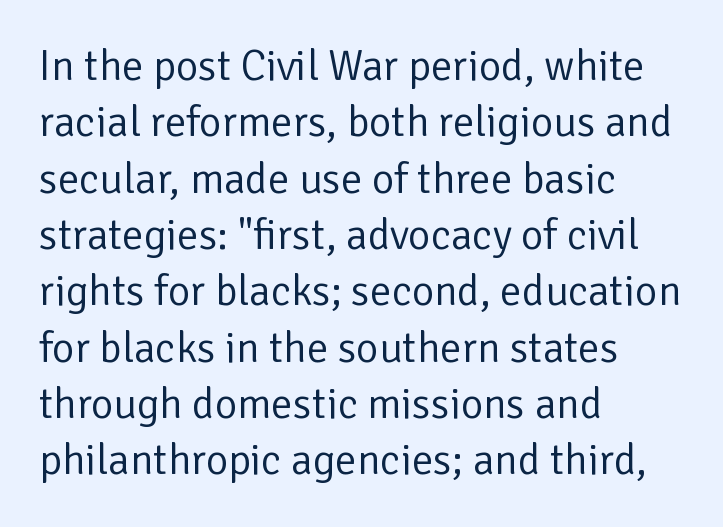
The image shows 43 px regular-weight sans-serif type, upright; set left-aligned, normal line spacing (1.31x), normal letter spacing, not underlined; low stroke contrast and a medium x-height.
